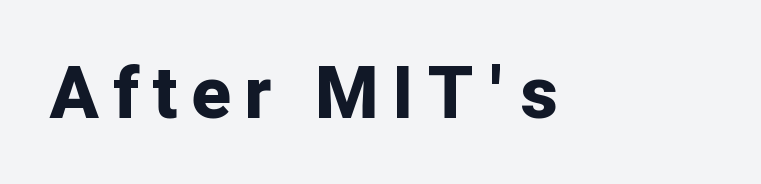
The image shows 71 px bold sans-serif type, upright; set unusually wide letter spacing (+0.21 em), not underlined; low stroke contrast and a medium x-height.
